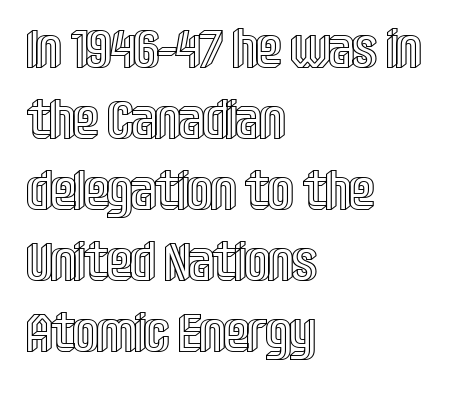
The image shows 55 px condensed type, upright; set left-aligned, normal line spacing (1.29x), normal letter spacing, not underlined; a large x-height.
